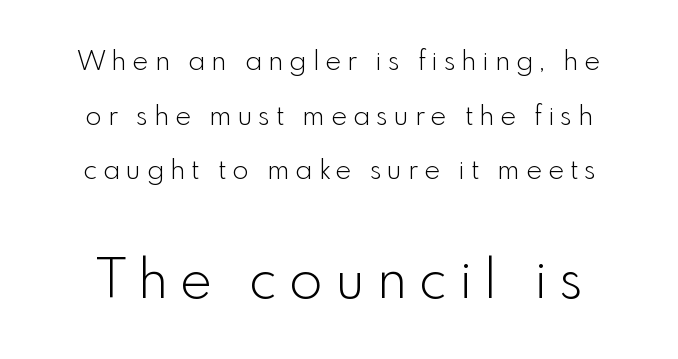
Q: Is the text bold? A: No.
Q: Is the text italic (slanted)? A: No, it is upright.
Q: Is the typeface a serif or a sans-serif typeface? A: Sans-serif.
Q: Is the text underlined? A: No.
Q: Is the spacing between letters normal or unusually wide? A: Unusually wide.
Q: Is the spacing between lines tight, normal or loose? A: Loose.
Q: Which block of text is set in a larger size, the first (top) or the second (bottom)? A: The second (bottom) one.
Q: Width (condensed, normal, or wide)? A: Normal.
Q: x-height? A: Small.
Q: Monospaced? A: No.
